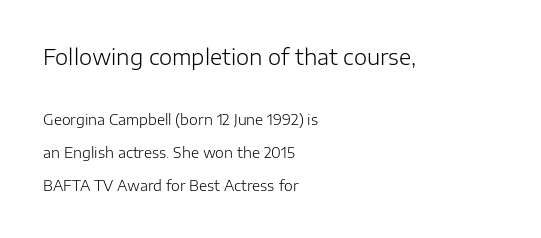
The image shows 21 px text type, upright; set left-aligned, loose line spacing (2.37x), normal letter spacing, not underlined; the first (top) block is 1.5x larger.
